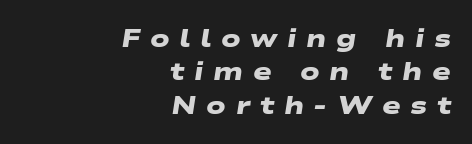
Q: Is the text bold? A: Yes.
Q: Is the text underlined? A: No.
Q: How is the paragraph aligned? A: Right-aligned.
Q: Is the spacing between letters normal or unusually wide? A: Unusually wide.
Q: Is the spacing between lines tight, normal or loose? A: Normal.
